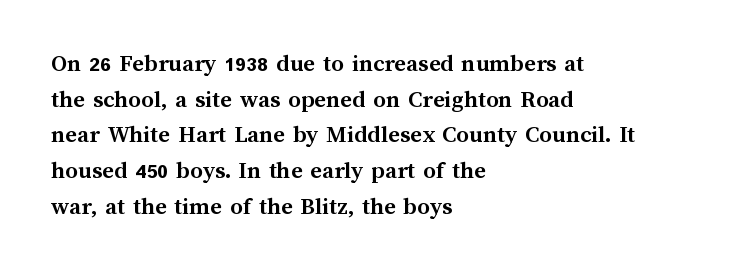
{"italic": "no", "bold": "yes", "underline": "no", "align": "left", "line_spacing": "normal", "line_spacing_ratio": 1.43, "letter_spacing": "normal", "letter_spacing_em": 0.0, "glyph_px": 25}
